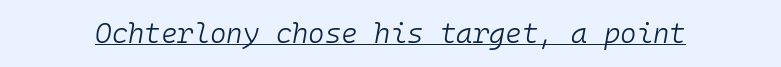
Q: Is the text bold? A: No.
Q: Is the text italic (slanted)? A: Yes, it leans right by about 10 degrees.
Q: Is the text underlined? A: Yes.
Q: Is the spacing between letters normal or unusually wide? A: Normal.
Q: Width (condensed, normal, or wide)? A: Normal.
Q: Stroke contrast? A: Low.
Q: x-height? A: Medium.
Q: Monospaced? A: Yes.
